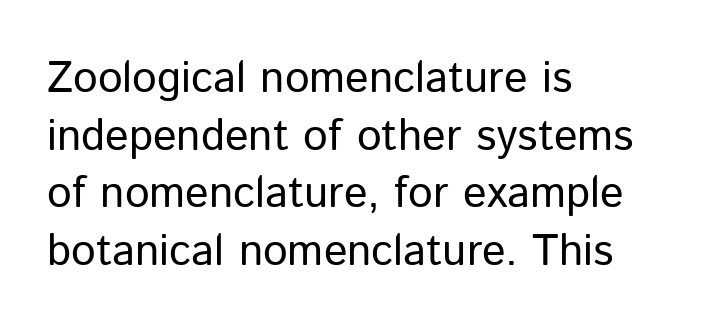
Q: Is the text bold? A: No.
Q: Is the text italic (slanted)? A: No, it is upright.
Q: Is the typeface a serif or a sans-serif typeface? A: Sans-serif.
Q: Is the text underlined? A: No.
Q: How is the paragraph aligned? A: Left-aligned.
Q: Is the spacing between letters normal or unusually wide? A: Normal.
Q: Is the spacing between lines tight, normal or loose? A: Normal.
Q: Width (condensed, normal, or wide)? A: Normal.
Q: Stroke contrast? A: Low.
Q: x-height? A: Medium.
Q: Monospaced? A: No.
